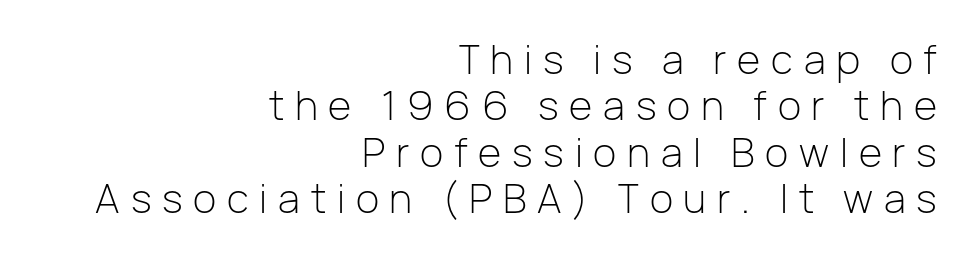
The image shows 40 px light sans-serif type, upright; set right-aligned, line spacing 1.16x, unusually wide letter spacing (+0.27 em), not underlined; low stroke contrast and a medium x-height.
